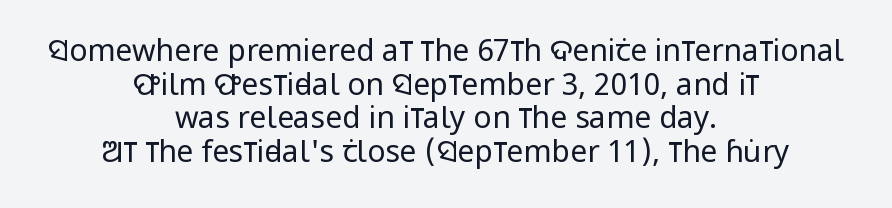
Is there any slant? The stems are plumb. The typeface has the unassuming heft of standard copy or less. Character widths vary here, with narrow letters taking less room than wide ones. Anything drawn beneath the words? Only blank space.
